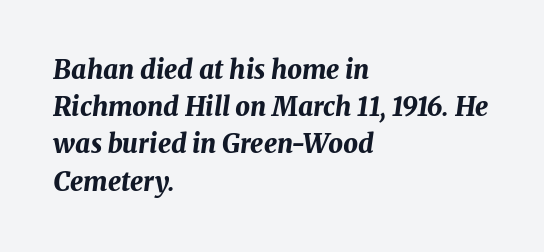
{"italic": "yes", "lean": "right", "slant_degrees": 8, "bold": "yes", "underline": "no", "align": "left", "line_spacing": "normal", "line_spacing_ratio": 1.43, "letter_spacing": "normal", "letter_spacing_em": 0.0, "glyph_px": 26}
